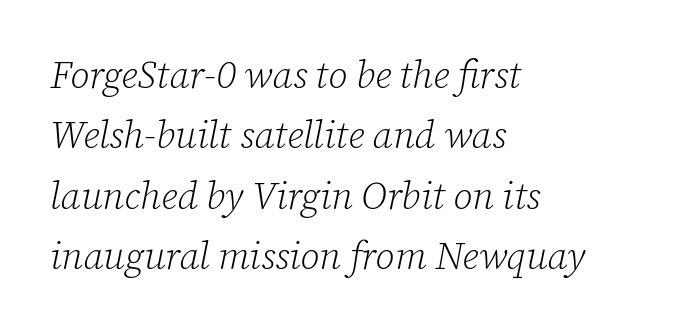
Is the block centered? No — it sits flush against the left margin. Nobody drew a line under any word here. Spacing verdict: proportional, widths tailored to each character. Serifs: yes, visible at the terminals of the letterforms. One glance says typical: line gaps are just what's usual.
